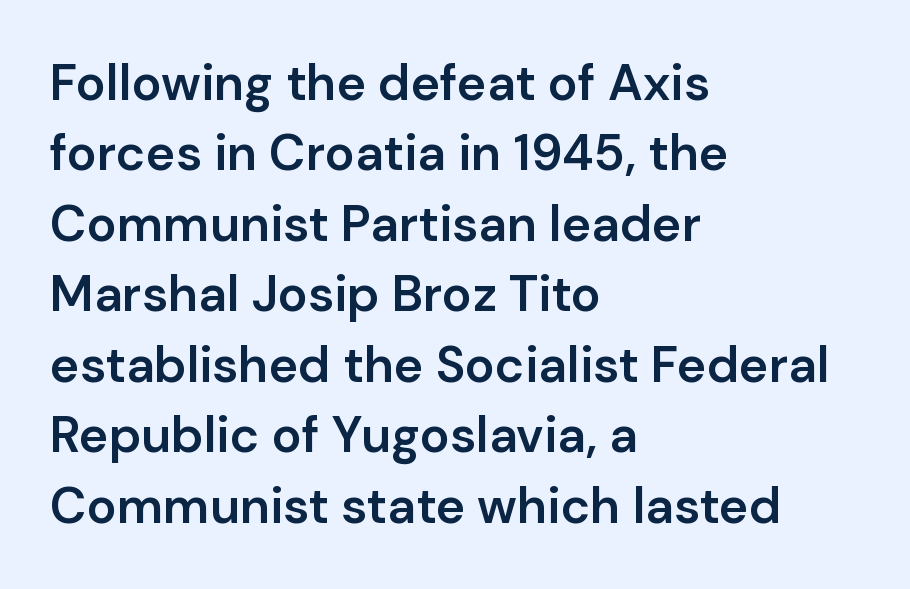
Words appear dense and cohesive because spacing is normal. A typesetter would call this leading conventional body-copy spacing. The passage shown is typed in a proportional face where columns would drift. Italic: no, the glyphs are upright roman. Moderately thickened strokes mark this as semibold type. I'd call this a sans setting — the letters go barefoot.
